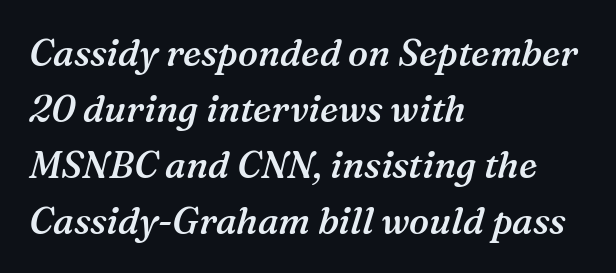
Q: Is the text bold? A: Semi-bold.
Q: Is the text italic (slanted)? A: Yes, it leans right by about 16 degrees.
Q: Is the typeface a serif or a sans-serif typeface? A: Serif.
Q: Is the text underlined? A: No.
Q: How is the paragraph aligned? A: Left-aligned.
Q: Is the spacing between letters normal or unusually wide? A: Normal.
Q: Is the spacing between lines tight, normal or loose? A: Normal.
Q: Width (condensed, normal, or wide)? A: Normal.
Q: Stroke contrast? A: Medium.
Q: x-height? A: Medium.
Q: Monospaced? A: No.
